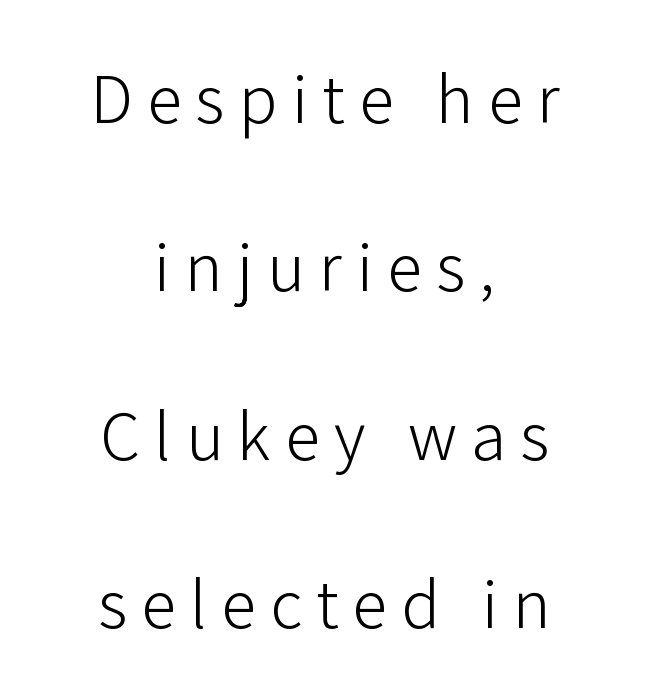
This is the regular roman posture of the typeface. Bold? No — there's no thickening of the strokes. You could fit nearly another row in the gap between these rows. If you folded the block vertically in half, each line would mirror itself in length.
